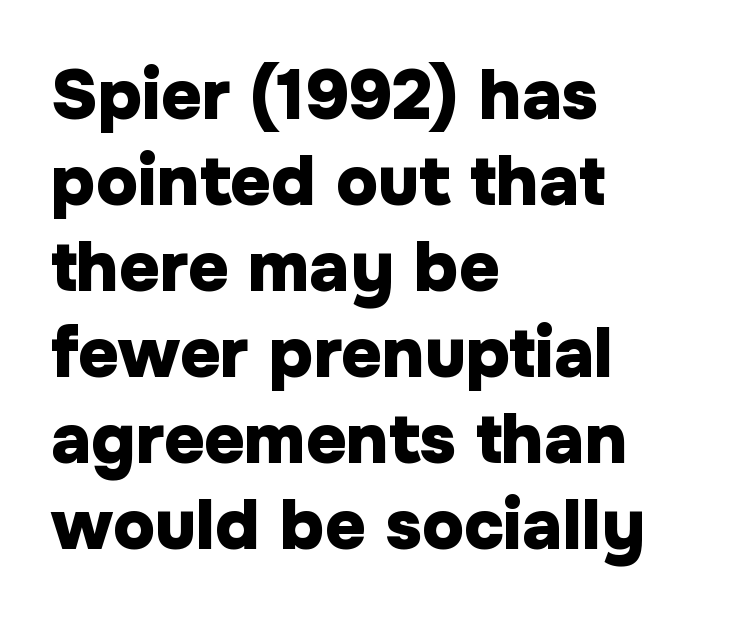
Q: Is the text bold? A: Yes.
Q: Is the text italic (slanted)? A: No, it is upright.
Q: Is the typeface a serif or a sans-serif typeface? A: Sans-serif.
Q: Is the text underlined? A: No.
Q: How is the paragraph aligned? A: Left-aligned.
Q: Is the spacing between letters normal or unusually wide? A: Normal.
Q: Width (condensed, normal, or wide)? A: Normal.
Q: Stroke contrast? A: Low.
Q: x-height? A: Medium.
Q: Monospaced? A: No.
